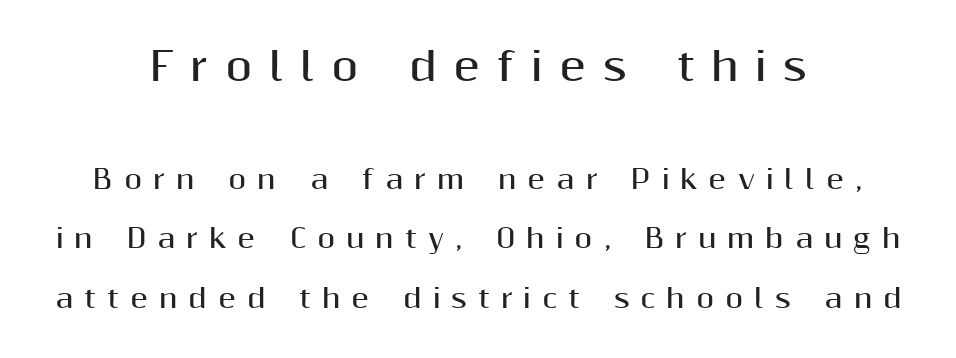
Q: Is the text bold? A: Yes.
Q: Is the text italic (slanted)? A: No, it is upright.
Q: Is the typeface a serif or a sans-serif typeface? A: Sans-serif.
Q: Is the text underlined? A: No.
Q: How is the paragraph aligned? A: Centered.
Q: Is the spacing between letters normal or unusually wide? A: Unusually wide.
Q: Is the spacing between lines tight, normal or loose? A: Loose.
Q: Which block of text is set in a larger size, the first (top) or the second (bottom)? A: The first (top) one.
Q: Width (condensed, normal, or wide)? A: Normal.
Q: Stroke contrast? A: Medium.
Q: x-height? A: Medium.
Q: Monospaced? A: No.
